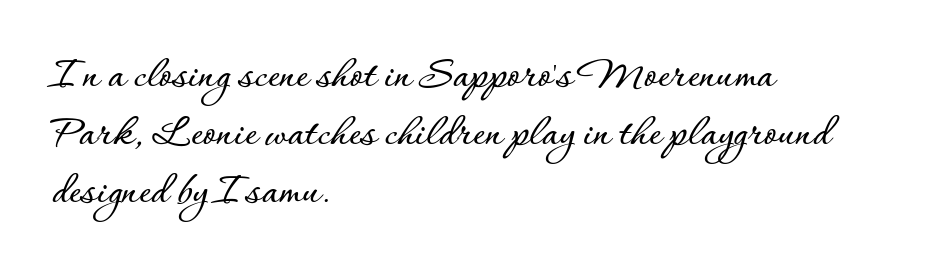
Q: Is the text italic (slanted)? A: Yes.
Q: Is the text underlined? A: No.
Q: How is the paragraph aligned? A: Left-aligned.
Q: Is the spacing between letters normal or unusually wide? A: Normal.
Q: Is the spacing between lines tight, normal or loose? A: Normal.
Q: Width (condensed, normal, or wide)? A: Normal.
Q: Stroke contrast? A: Low.
Q: x-height? A: Small.
Q: Monospaced? A: No.
